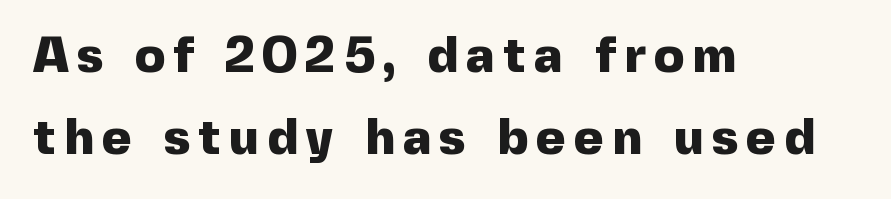
Strokes here are thick enough to call this a true bold. Quick note: interline space is typical. The face used here is proportionally spaced, like ordinary book or web type. The setting favours the left margin, as ordinary paragraphs usually do. The space directly below the letters is spotless.
